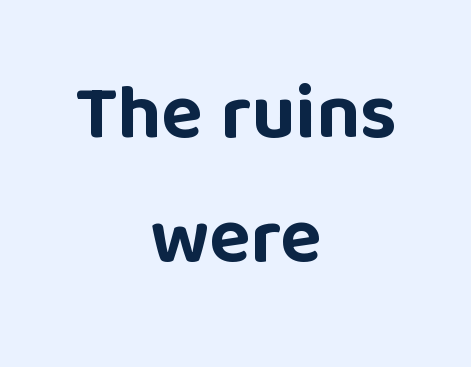
Q: Is the text bold? A: Yes.
Q: Is the text italic (slanted)? A: No, it is upright.
Q: Is the typeface a serif or a sans-serif typeface? A: Sans-serif.
Q: Is the text underlined? A: No.
Q: How is the paragraph aligned? A: Centered.
Q: Is the spacing between letters normal or unusually wide? A: Normal.
Q: Is the spacing between lines tight, normal or loose? A: Normal.
Q: Width (condensed, normal, or wide)? A: Normal.
Q: Stroke contrast? A: Low.
Q: x-height? A: Large.
Q: Monospaced? A: No.
